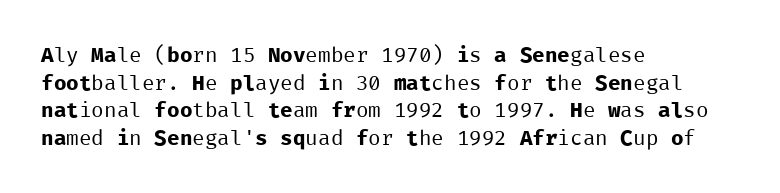
{"italic": "no", "bold": "no", "underline": "no", "align": "left", "line_spacing": "normal", "line_spacing_ratio": 1.31, "letter_spacing": "normal", "letter_spacing_em": 0.0, "glyph_px": 21}
